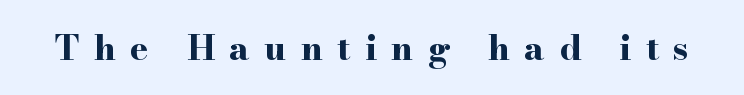
To sum up the face: it has serifs. Proportional: the letters do not fall into vertical columns. The space beneath each line is pristine and unruled. In terms of letterspacing, this is a distinctly airy, spread setting. Designer's note — italics off, roman on.
